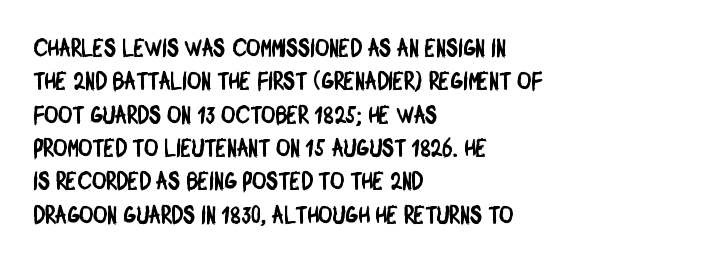
Visually the block forms a straight wall on the left and a jagged coastline on the right. The passage shown is not underscored anywhere. This rendering leaves character spacing at its baseline value. The leading is moderate, giving the passage an even texture.
